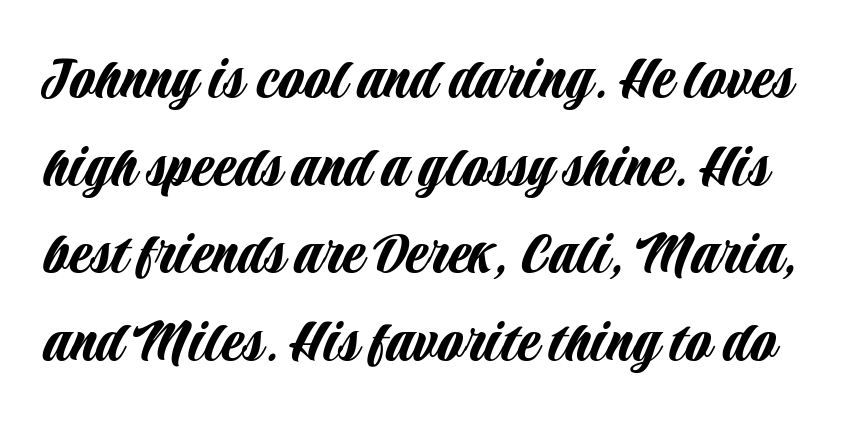
The image shows 65 px condensed sans-serif type; set normal line spacing (1.35x), normal letter spacing, not underlined; low stroke contrast and a large x-height.
